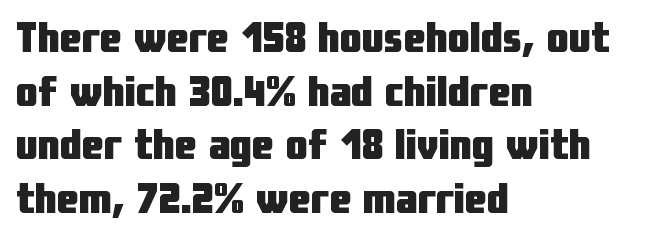
Q: Is the text bold? A: Yes.
Q: Is the text italic (slanted)? A: No, it is upright.
Q: Is the typeface a serif or a sans-serif typeface? A: Sans-serif.
Q: Is the text underlined? A: No.
Q: How is the paragraph aligned? A: Left-aligned.
Q: Is the spacing between letters normal or unusually wide? A: Normal.
Q: Width (condensed, normal, or wide)? A: Condensed.
Q: Stroke contrast? A: Low.
Q: x-height? A: Medium.
Q: Monospaced? A: No.
